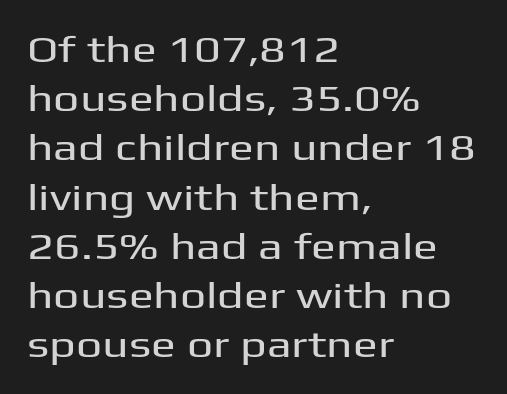
Line beginnings align vertically; line endings do not. Here the glyphs are tracked normally, forming tight word shapes. Bare-footed words on every line. Every character sits straight up, as roman type does.
